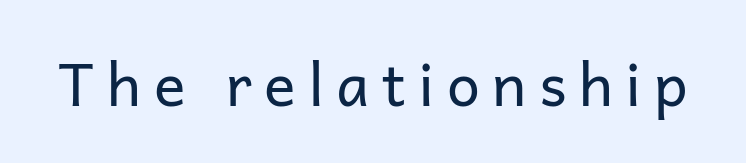
Q: Is the text bold? A: No.
Q: Is the text italic (slanted)? A: No, it is upright.
Q: Is the typeface a serif or a sans-serif typeface? A: Sans-serif.
Q: Is the text underlined? A: No.
Q: Is the spacing between letters normal or unusually wide? A: Unusually wide.
Q: Width (condensed, normal, or wide)? A: Normal.
Q: Stroke contrast? A: Low.
Q: x-height? A: Medium.
Q: Monospaced? A: No.
